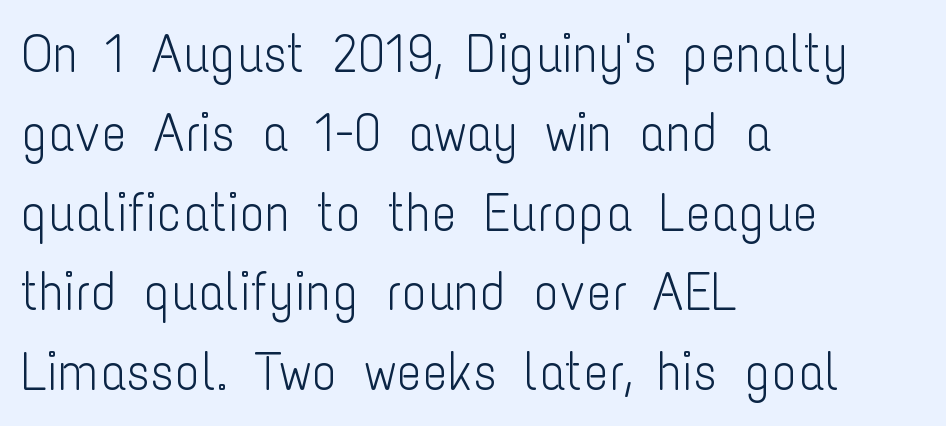
{"serif": "no", "italic": "no", "bold": "no", "weight": "light", "width": "condensed", "stroke_contrast": "low", "x_height": "medium", "monospaced": "no", "underline": "no", "align": "left", "line_spacing": "normal", "line_spacing_ratio": 1.5, "letter_spacing": "normal", "letter_spacing_em": 0.0, "glyph_px": 53}
